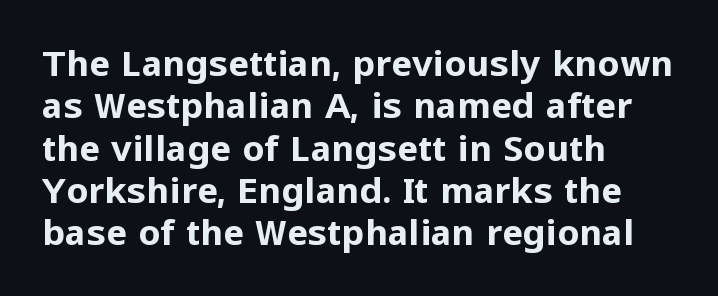
The image shows 35 px bold sans-serif type, upright; set left-aligned, line spacing 1.21x, normal letter spacing, not underlined; low stroke contrast and a medium x-height.
